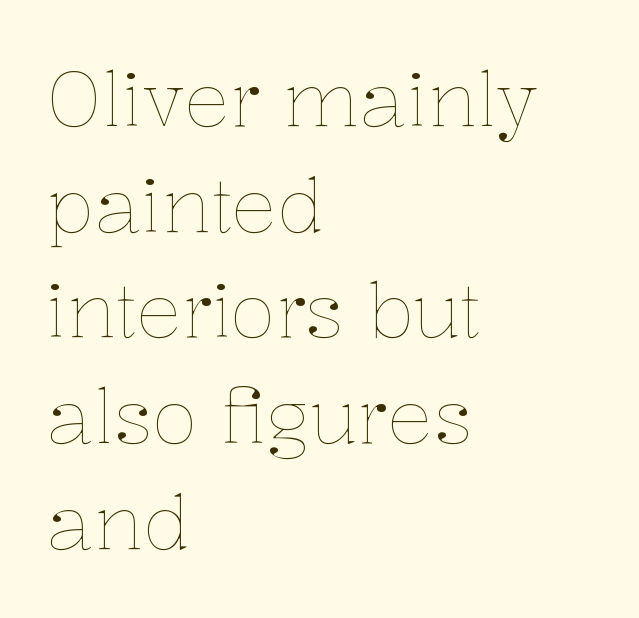
The image shows 76 px thin type, upright; set left-aligned, normal line spacing (1.39x), normal letter spacing, not underlined; low stroke contrast and a medium x-height.
